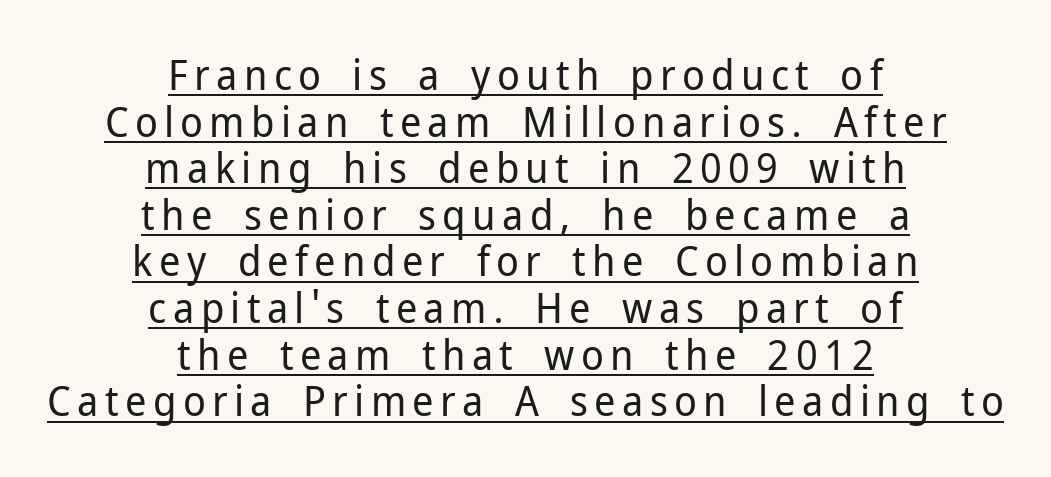
The image shows 42 px regular-weight sans-serif type, upright; set centered, tight line spacing (1.11x), underlined; low stroke contrast and a medium x-height.
